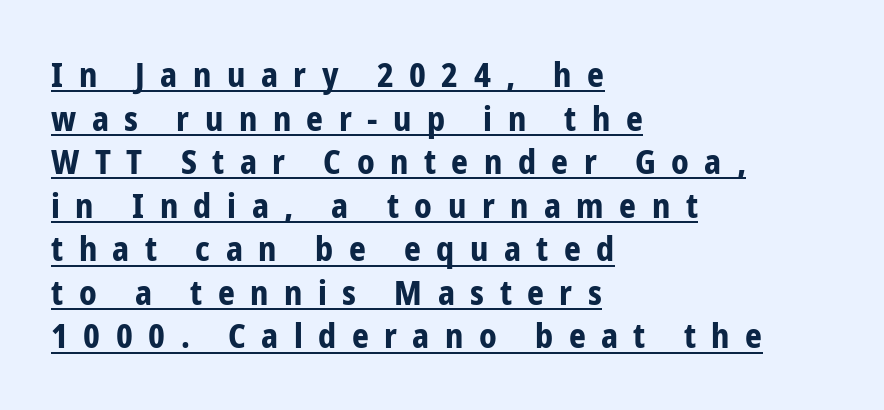
The letters are bold, with thick, heavy strokes. Each letter keeps its own natural width here, so spacing adapts to shape. Successive baselines arrive at the customary interval. The gaps between neighbouring characters are conspicuously large.
